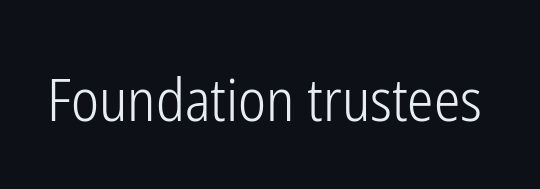
Q: Is the text bold? A: No.
Q: Is the text italic (slanted)? A: No, it is upright.
Q: Is the typeface a serif or a sans-serif typeface? A: Sans-serif.
Q: Is the text underlined? A: No.
Q: Is the spacing between letters normal or unusually wide? A: Normal.
Q: Width (condensed, normal, or wide)? A: Condensed.
Q: Stroke contrast? A: Low.
Q: x-height? A: Medium.
Q: Monospaced? A: No.
